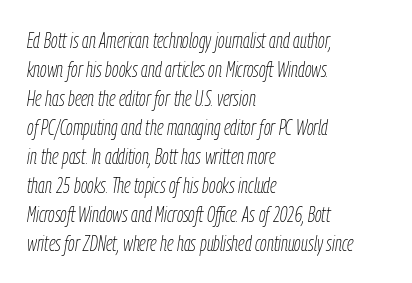
Q: Is the text bold? A: No.
Q: Is the text italic (slanted)? A: Yes, it leans right by about 9 degrees.
Q: Is the text underlined? A: No.
Q: How is the paragraph aligned? A: Left-aligned.
Q: Is the spacing between letters normal or unusually wide? A: Normal.
Q: Is the spacing between lines tight, normal or loose? A: Normal.
